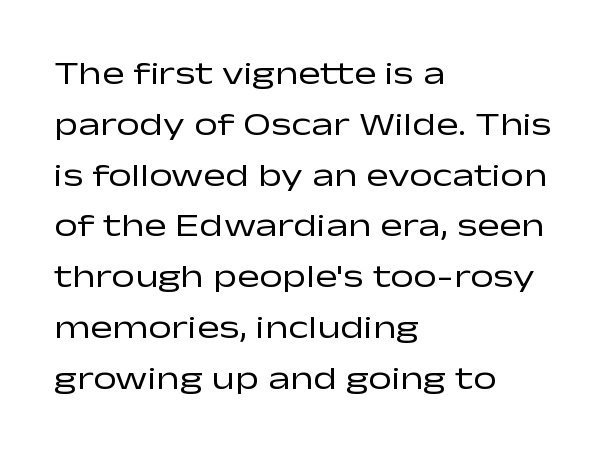
Q: Is the text bold? A: No.
Q: Is the text italic (slanted)? A: No, it is upright.
Q: Is the typeface a serif or a sans-serif typeface? A: Sans-serif.
Q: Is the text underlined? A: No.
Q: How is the paragraph aligned? A: Left-aligned.
Q: Is the spacing between letters normal or unusually wide? A: Normal.
Q: Is the spacing between lines tight, normal or loose? A: Normal.
Q: Width (condensed, normal, or wide)? A: Wide.
Q: Stroke contrast? A: Low.
Q: x-height? A: Medium.
Q: Monospaced? A: No.
